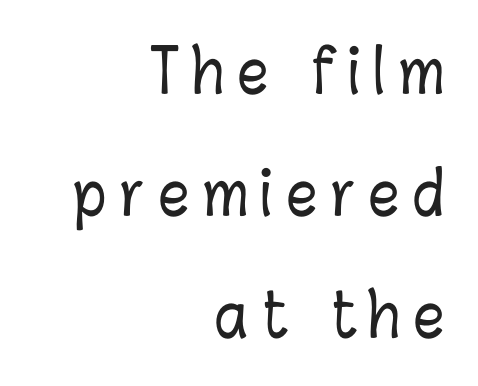
Q: Is the text italic (slanted)? A: No, it is upright.
Q: Is the text underlined? A: No.
Q: How is the paragraph aligned? A: Right-aligned.
Q: Is the spacing between letters normal or unusually wide? A: Unusually wide.
Q: Is the spacing between lines tight, normal or loose? A: Loose.
Q: Width (condensed, normal, or wide)? A: Condensed.
Q: Stroke contrast? A: Low.
Q: x-height? A: Medium.
Q: Monospaced? A: No.
